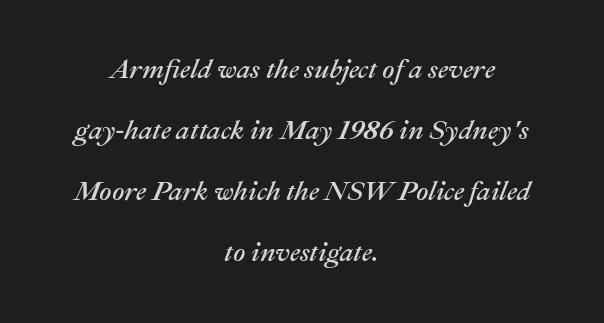
Q: Is the text italic (slanted)? A: Yes, it leans right by about 22 degrees.
Q: Is the text underlined? A: No.
Q: How is the paragraph aligned? A: Centered.
Q: Is the spacing between letters normal or unusually wide? A: Normal.
Q: Is the spacing between lines tight, normal or loose? A: Loose.
